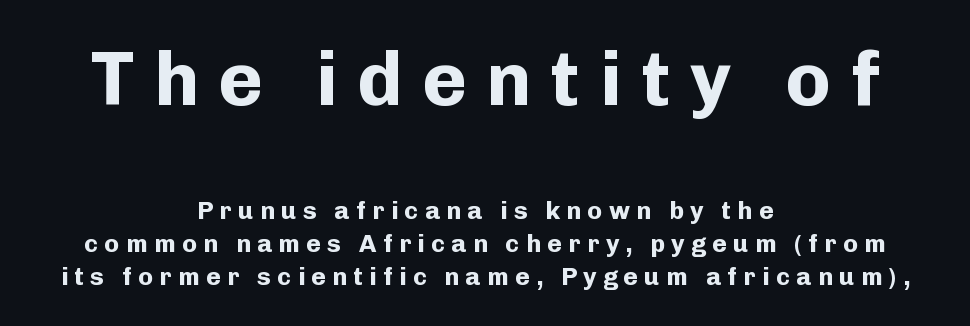
{"serif": "no", "italic": "no", "bold": "yes", "weight": "bold", "width": "normal", "stroke_contrast": "low", "x_height": "medium", "monospaced": "no", "underline": "no", "align": "center", "line_spacing": "normal", "line_spacing_ratio": 1.33, "letter_spacing": "wide", "letter_spacing_em": 0.25, "larger_block": "first", "size_ratio": 3.04, "glyph_px": 76}
